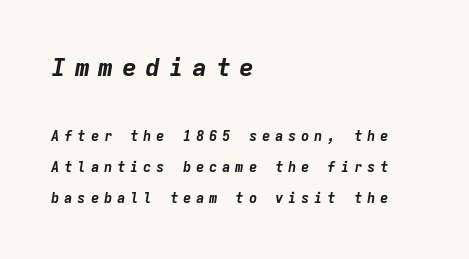
Q: Is the text bold? A: Yes.
Q: Is the text italic (slanted)? A: Yes, it leans right by about 9 degrees.
Q: Is the text underlined? A: No.
Q: How is the paragraph aligned? A: Left-aligned.
Q: Is the spacing between letters normal or unusually wide? A: Unusually wide.
Q: Is the spacing between lines tight, normal or loose? A: Loose.
Q: Which block of text is set in a larger size, the first (top) or the second (bottom)? A: The first (top) one.
